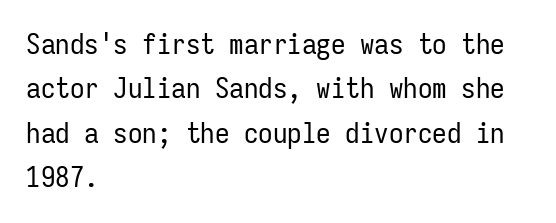
{"serif": "no", "italic": "no", "bold": "no", "weight": "regular", "width": "condensed", "stroke_contrast": "low", "x_height": "medium", "monospaced": "yes", "underline": "no", "align": "left", "line_spacing": "normal", "line_spacing_ratio": 1.53, "letter_spacing": "normal", "letter_spacing_em": 0.0, "glyph_px": 29}
